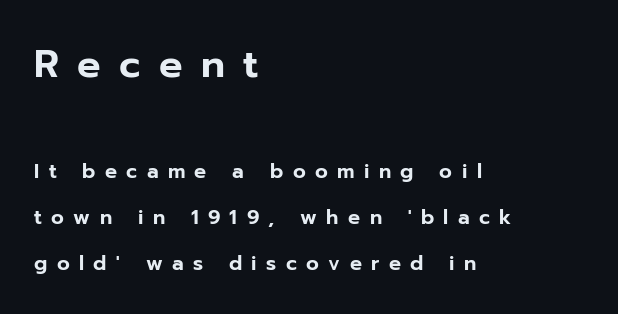
The image shows 39 px sans-serif type, upright; set left-aligned, loose line spacing (2.32x), unusually wide letter spacing (+0.47 em), not underlined; the first (top) block is 1.95x larger; low stroke contrast and a medium x-height.
